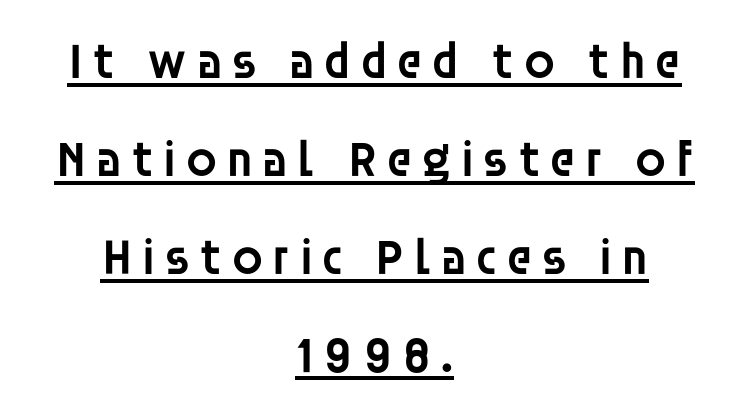
{"serif": "no", "italic": "no", "bold": "semi", "weight": "semibold", "width": "normal", "stroke_contrast": "low", "x_height": "large", "monospaced": "no", "underline": "yes", "align": "center", "line_spacing": "loose", "line_spacing_ratio": 1.92, "glyph_px": 51}
